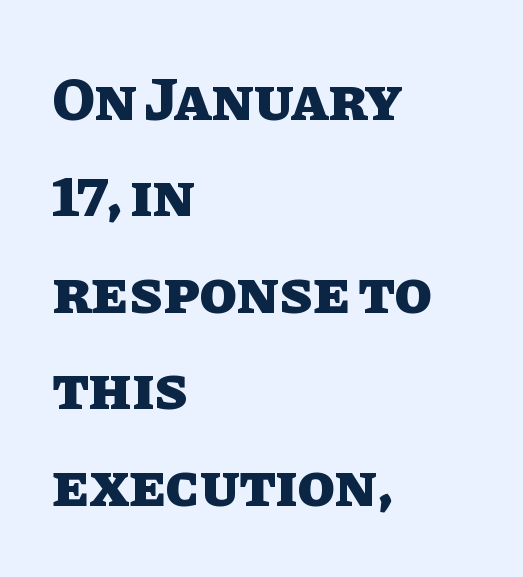
{"italic": "no", "bold": "yes", "weight": "heavy", "width": "normal", "stroke_contrast": "low", "x_height": "large", "monospaced": "no", "underline": "no", "align": "left", "line_spacing": "normal", "line_spacing_ratio": 1.58, "letter_spacing": "normal", "letter_spacing_em": 0.0, "glyph_px": 61}
